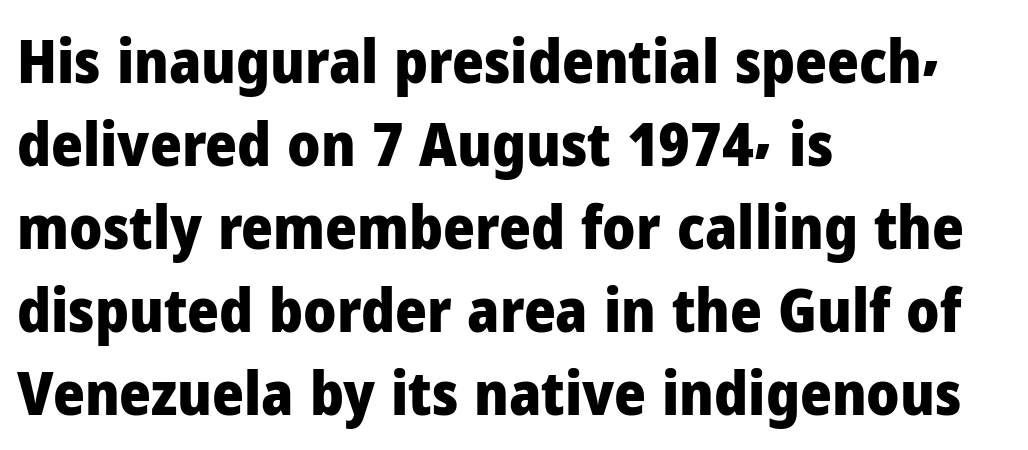
The image shows 61 px heavy sans-serif type, upright; set left-aligned, normal line spacing (1.36x), normal letter spacing, not underlined; low stroke contrast and a medium x-height.
